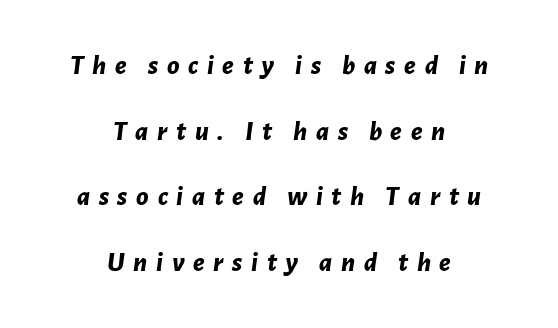
Compared with typical body copy, the letter spacing here is much looser. The glyphs look as if they've been sheared to an angle. A typesetter would call this leading open, well beyond the default. The glyphs have the mass of a bold cut. The letters advance in unequal steps, a hallmark of proportional type. The zone under the glyphs is completely vacant.
